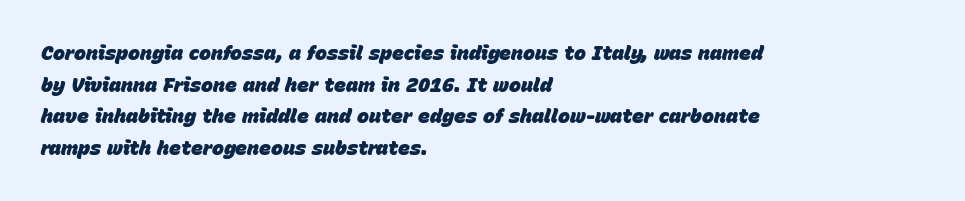
{"italic": "yes", "lean": "right", "slant_degrees": 15, "bold": "yes", "underline": "no", "align": "left", "line_spacing": "normal", "line_spacing_ratio": 1.58, "letter_spacing": "normal", "letter_spacing_em": 0.0, "glyph_px": 20}
